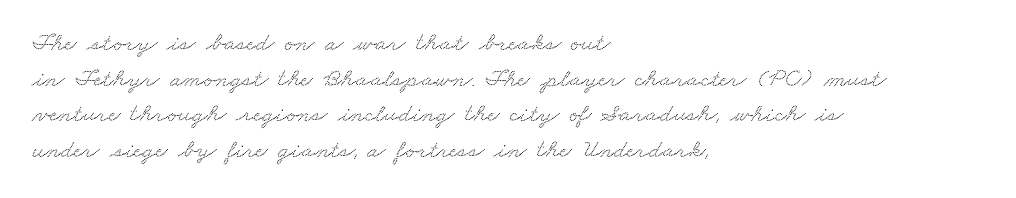
{"underline": "no", "align": "left", "line_spacing": "normal", "line_spacing_ratio": 1.37, "letter_spacing": "normal", "letter_spacing_em": 0.0, "glyph_px": 26}
